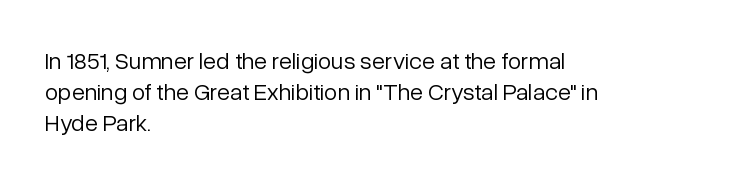
Q: Is the text bold? A: No.
Q: Is the text italic (slanted)? A: No, it is upright.
Q: Is the text underlined? A: No.
Q: How is the paragraph aligned? A: Left-aligned.
Q: Is the spacing between letters normal or unusually wide? A: Normal.
Q: Is the spacing between lines tight, normal or loose? A: Normal.
